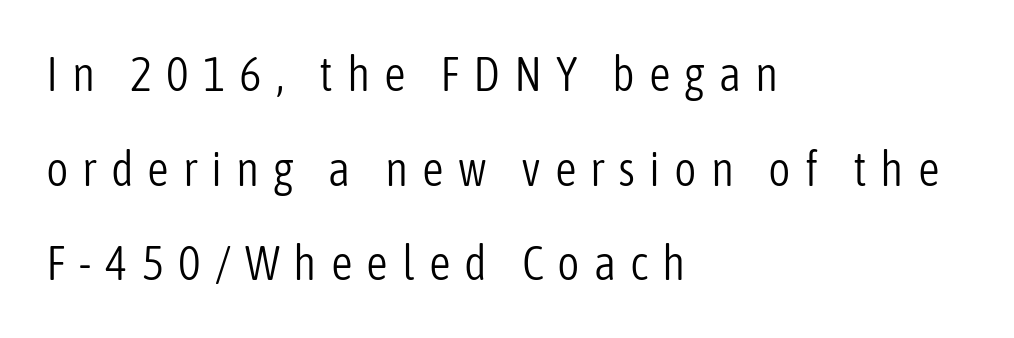
{"serif": "no", "italic": "no", "bold": "no", "weight": "light", "width": "condensed", "stroke_contrast": "low", "x_height": "medium", "monospaced": "no", "underline": "no", "align": "left", "line_spacing": "loose", "line_spacing_ratio": 1.97, "letter_spacing": "wide", "letter_spacing_em": 0.29, "glyph_px": 48}
